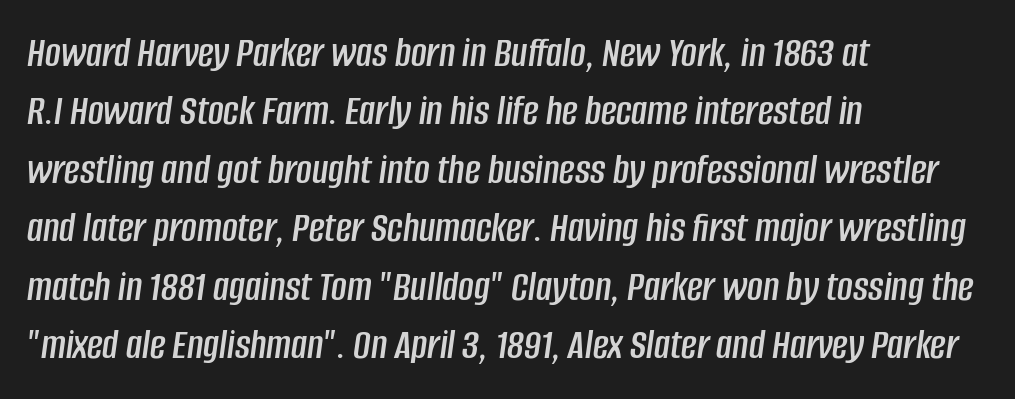
Q: Is the text italic (slanted)? A: Yes, it leans right by about 8 degrees.
Q: Is the text underlined? A: No.
Q: How is the paragraph aligned? A: Left-aligned.
Q: Is the spacing between letters normal or unusually wide? A: Normal.
Q: Is the spacing between lines tight, normal or loose? A: Normal.
Q: Width (condensed, normal, or wide)? A: Condensed.
Q: Stroke contrast? A: Low.
Q: x-height? A: Large.
Q: Monospaced? A: No.
